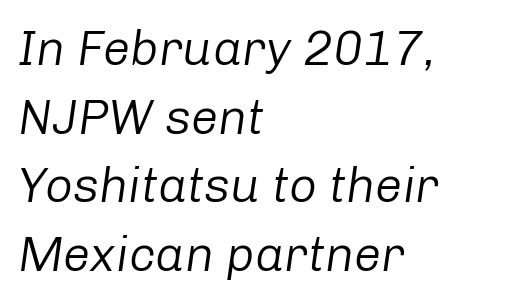
The typeface has the unassuming heft of standard copy or less. The gap between lines stays unmarked. The letters are slanted; this is an italic face. The passage shown is typed in a proportional face where columns would drift.
